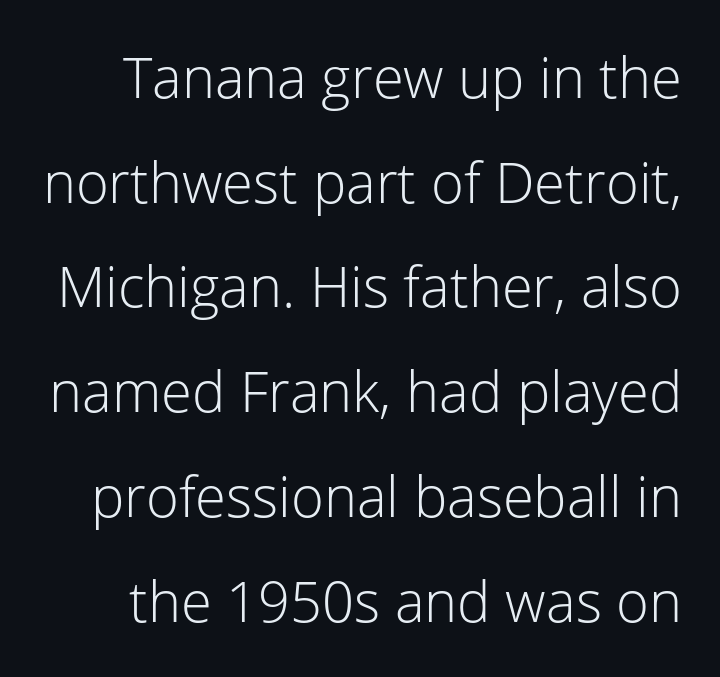
What stands out about the letter spacing? Nothing — it is the standard amount. Look at the bottom of the vertical strokes: they stop flat, with no serifs. Ascenders rise straight up at ninety degrees. The baseline area is clear. No heavy texture on the line: the type isn't bold. Spacing verdict: proportional, widths tailored to each character.
